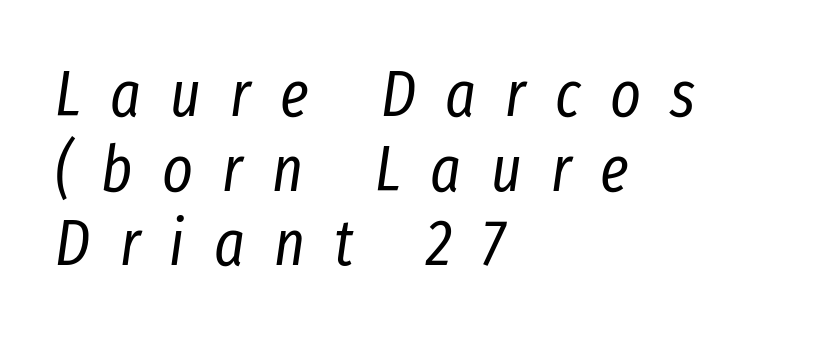
Q: Is the text bold? A: No.
Q: Is the text italic (slanted)? A: Yes, it leans right by about 8 degrees.
Q: Is the text underlined? A: No.
Q: How is the paragraph aligned? A: Left-aligned.
Q: Is the spacing between letters normal or unusually wide? A: Unusually wide.
Q: Is the spacing between lines tight, normal or loose? A: Tight.
Q: Width (condensed, normal, or wide)? A: Condensed.
Q: Stroke contrast? A: Low.
Q: x-height? A: Medium.
Q: Monospaced? A: No.
